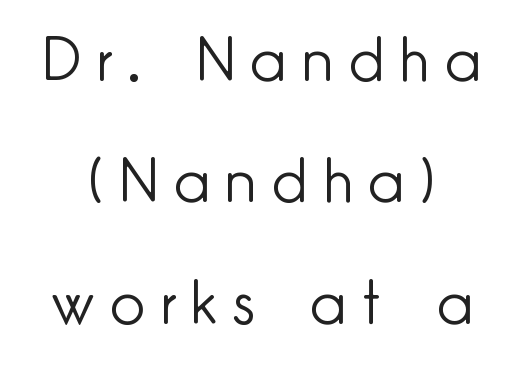
Q: Is the text bold? A: No.
Q: Is the text italic (slanted)? A: No, it is upright.
Q: Is the typeface a serif or a sans-serif typeface? A: Sans-serif.
Q: Is the text underlined? A: No.
Q: How is the paragraph aligned? A: Centered.
Q: Is the spacing between letters normal or unusually wide? A: Unusually wide.
Q: Is the spacing between lines tight, normal or loose? A: Loose.
Q: Width (condensed, normal, or wide)? A: Normal.
Q: Stroke contrast? A: Low.
Q: x-height? A: Small.
Q: Monospaced? A: No.
